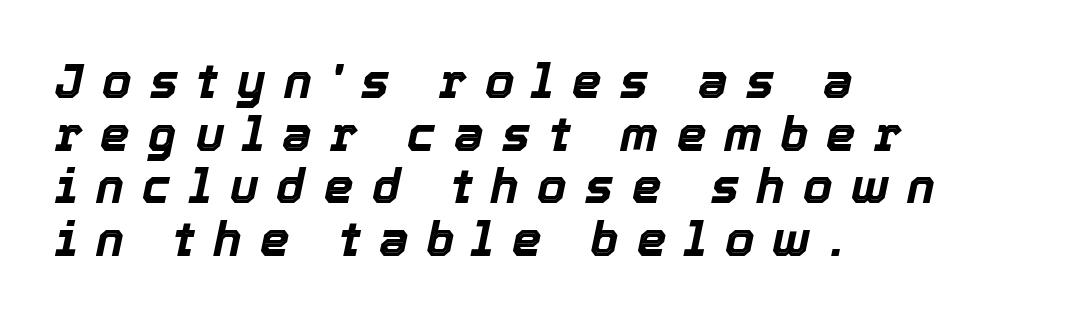
Posture: slanted. If you measured baseline to baseline, you'd find a short distance. A typesetter would call this proportional, since set widths differ per character. Caption: multi-line text, flush left, ragged right. Typographic density is high because the face is bold.
